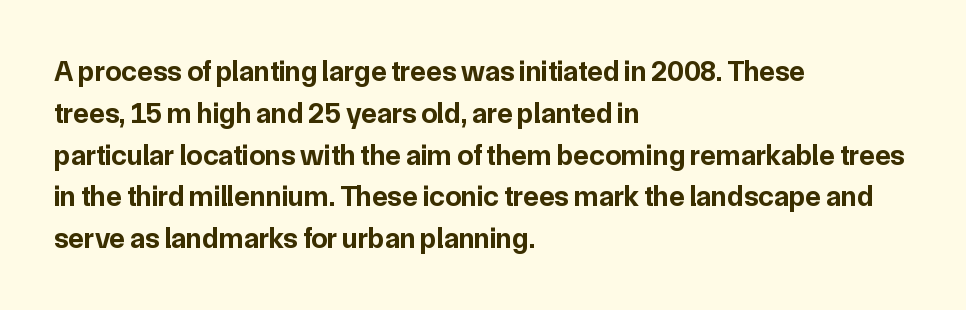
How would I describe the line gaps? Plain and ordinary. These lines are set flush left with a ragged right edge. A clean baseline with only descenders dipping below it. Every letter is thick-stroked: bold, no question.
